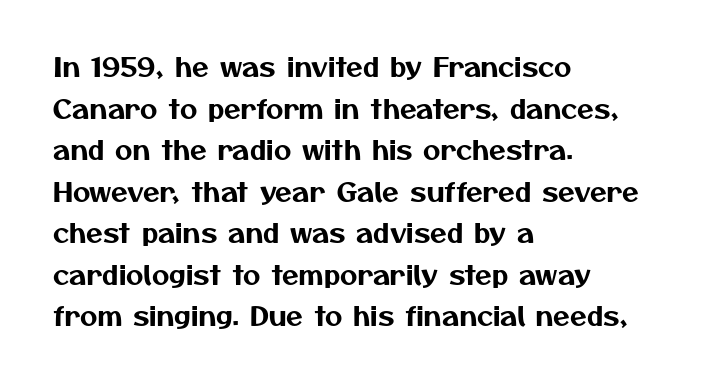
{"underline": "no", "align": "left", "line_spacing": "normal", "line_spacing_ratio": 1.54, "letter_spacing": "normal", "letter_spacing_em": 0.0, "glyph_px": 27}
